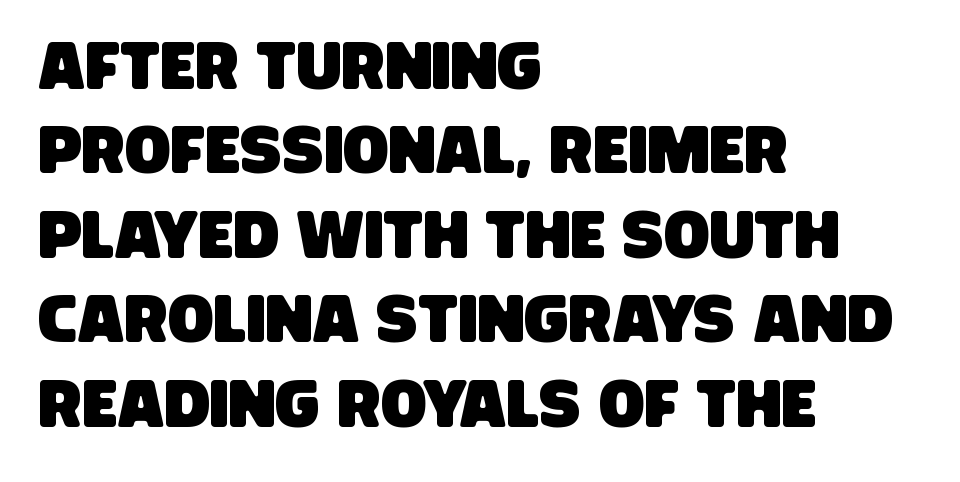
The image shows 67 px condensed sans-serif type; set left-aligned, normal line spacing (1.26x), normal letter spacing, not underlined; low stroke contrast and a large x-height.
